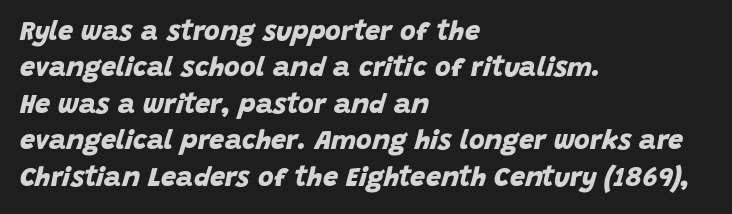
Quick note: interline space is typical. Quick note: underline off. If you drew a ruler down the left edge, every line would touch it. How are the letters spaced? Ordinarily, with no added tracking. Weight: bold.
